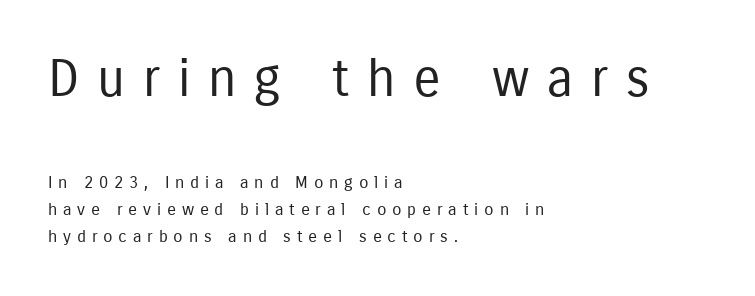
This is roman type, the default non-slanted kind. This is sans-serif lettering, the kind often seen on screens and signage. If you drew a ruler down the left edge, every line would touch it. This rendering widens character spacing well past its baseline value. Stroke thickness stays within the range of a standard reading face or lighter. Bigger letters appear in the top chunk; the bottom chunk is reduced.
